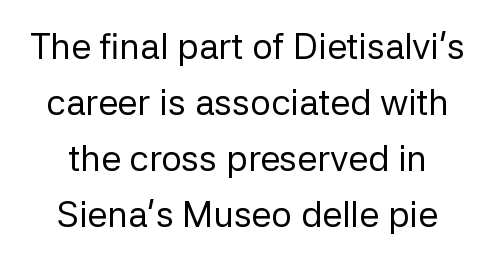
Q: Is the text bold? A: No.
Q: Is the text italic (slanted)? A: No, it is upright.
Q: Is the typeface a serif or a sans-serif typeface? A: Sans-serif.
Q: Is the text underlined? A: No.
Q: Is the spacing between letters normal or unusually wide? A: Normal.
Q: Is the spacing between lines tight, normal or loose? A: Normal.
Q: Width (condensed, normal, or wide)? A: Normal.
Q: Stroke contrast? A: Low.
Q: x-height? A: Medium.
Q: Monospaced? A: No.
